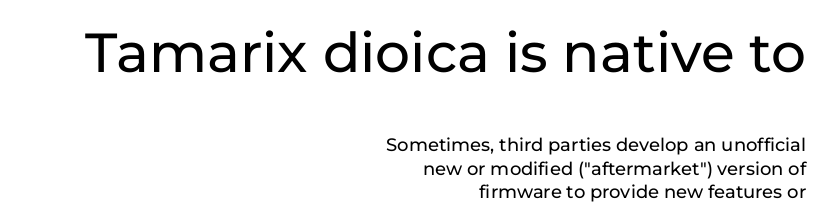
The letters sit at their default tracking, neither squeezed nor spread. Look at the glyph heights: the upper group is clearly the bigger setting. Stroke terminals: plain, sans-serif. Each letter keeps its own natural width here, so spacing adapts to shape. The typography opts for an upright posture over an oblique one. Line ends are locked; line starts wander.
